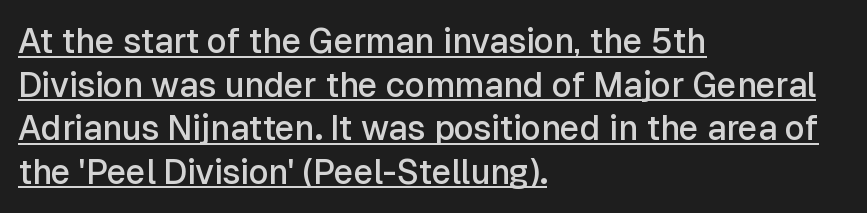
The image shows 34 px semibold sans-serif type, upright; set left-aligned, normal line spacing (1.28x), normal letter spacing, underlined; low stroke contrast and a medium x-height.
